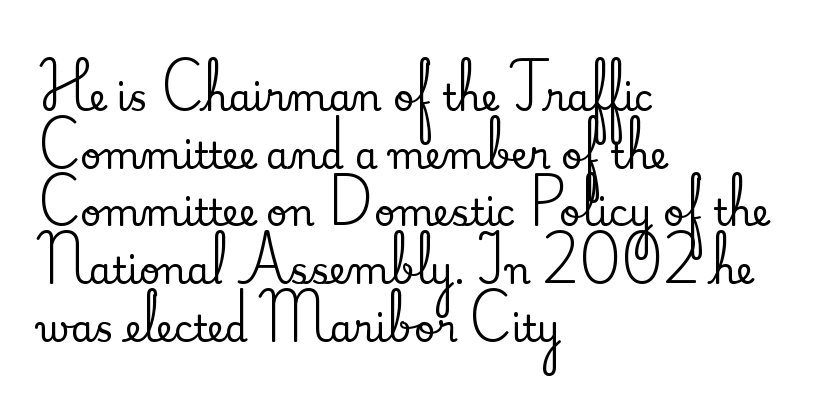
The image shows 37 px serif type, upright; set left-aligned, normal line spacing (1.56x), normal letter spacing, not underlined; medium stroke contrast and a small x-height.
